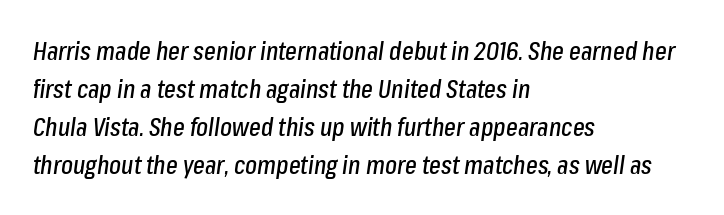
Q: Is the text italic (slanted)? A: Yes, it leans right by about 8 degrees.
Q: Is the text underlined? A: No.
Q: How is the paragraph aligned? A: Left-aligned.
Q: Is the spacing between letters normal or unusually wide? A: Normal.
Q: Is the spacing between lines tight, normal or loose? A: Normal.
